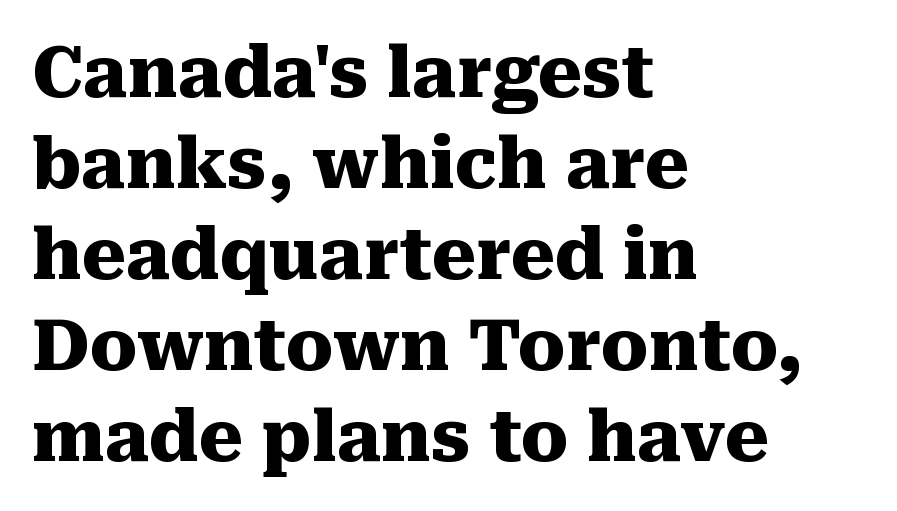
Q: Is the text bold? A: Yes.
Q: Is the text italic (slanted)? A: No, it is upright.
Q: Is the typeface a serif or a sans-serif typeface? A: Serif.
Q: Is the text underlined? A: No.
Q: How is the paragraph aligned? A: Left-aligned.
Q: Is the spacing between letters normal or unusually wide? A: Normal.
Q: Is the spacing between lines tight, normal or loose? A: Normal.
Q: Width (condensed, normal, or wide)? A: Normal.
Q: Stroke contrast? A: Medium.
Q: x-height? A: Medium.
Q: Monospaced? A: No.
